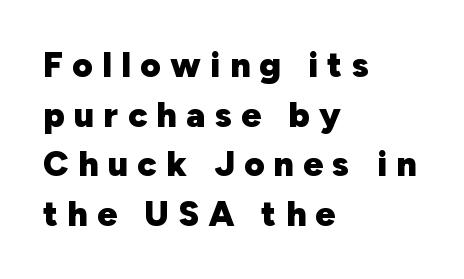
Every letter is thick-stroked: bold, no question. How would I describe the line gaps? Plain and ordinary. Characters remain perfectly vertical along every line. The passage is arranged the way most books set body copy — flush left.
